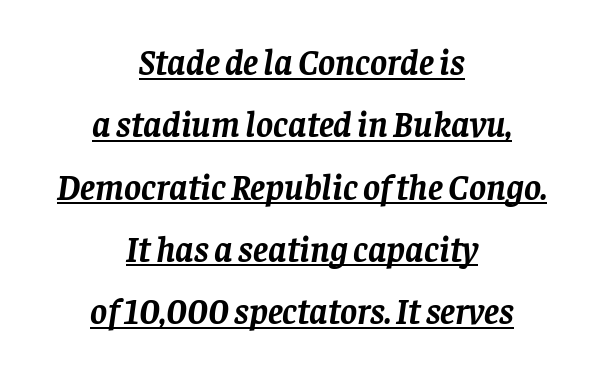
The image shows 36 px semibold serif type, italic (leaning right); set centered, line spacing 1.73x, normal letter spacing, underlined; low stroke contrast and a large x-height.
